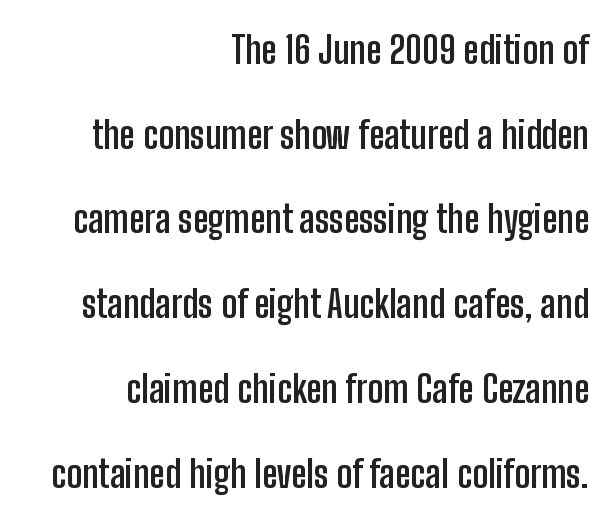
The characters display no serif detailing; their extremities are plain. The face used here has the dense, thick strokes of a bold. Check under the words: just untouched page. Ordinary non-slanted type is in use.
